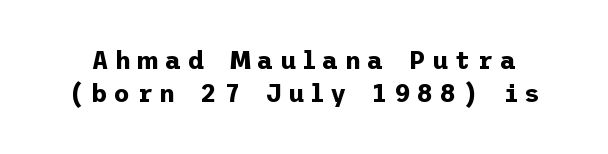
The image shows 25 px bold type, upright; set normal line spacing (1.32x), unusually wide letter spacing (+0.26 em), not underlined.
